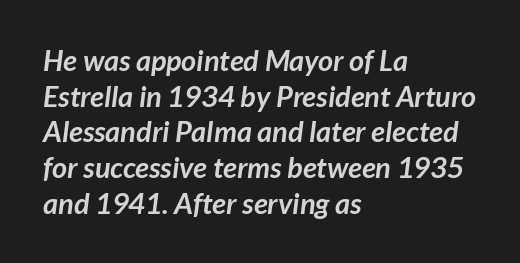
{"serif": "no", "bold": "yes", "weight": "semibold", "width": "normal", "stroke_contrast": "low", "x_height": "medium", "monospaced": "no", "underline": "no", "align": "left", "line_spacing_ratio": 1.23, "letter_spacing": "normal", "letter_spacing_em": 0.0, "glyph_px": 29}
